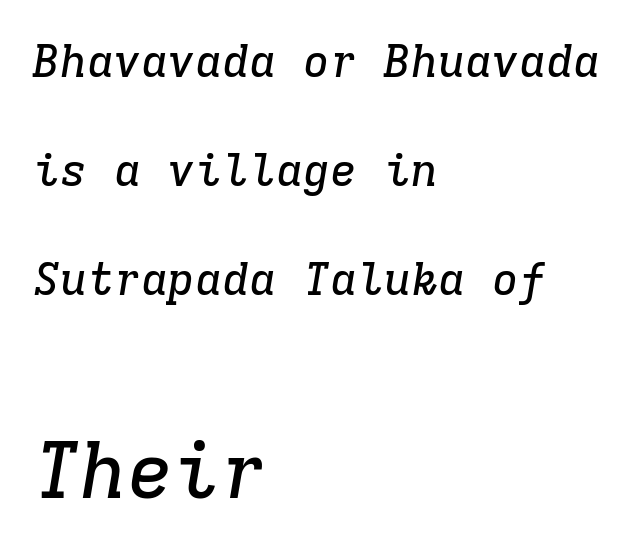
The image shows 78 px serif type, italic (leaning right), monospaced; set left-aligned, loose line spacing (2.42x), normal letter spacing, not underlined; the second (bottom) block is 1.73x larger; low stroke contrast and a medium x-height.
